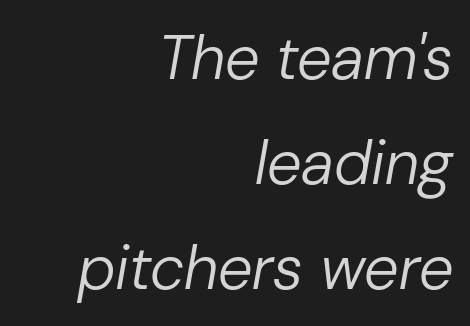
{"italic": "yes", "lean": "right", "slant_degrees": 10, "bold": "no", "weight": "regular", "width": "normal", "stroke_contrast": "low", "x_height": "medium", "monospaced": "no", "underline": "no", "align": "right", "line_spacing": "normal", "line_spacing_ratio": 1.69, "letter_spacing": "normal", "letter_spacing_em": 0.0, "glyph_px": 62}
